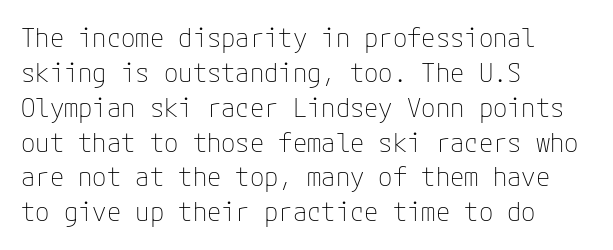
The image shows 26 px text type, upright; set left-aligned, normal line spacing (1.34x), normal letter spacing, not underlined.
